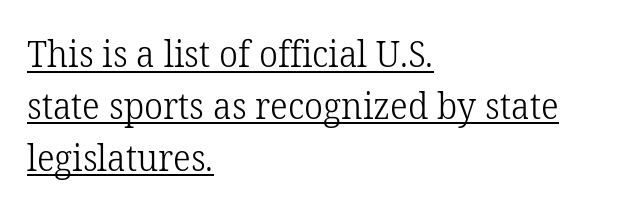
The image shows 37 px light serif type, upright; set left-aligned, normal line spacing (1.4x), normal letter spacing, underlined; low stroke contrast and a medium x-height.
